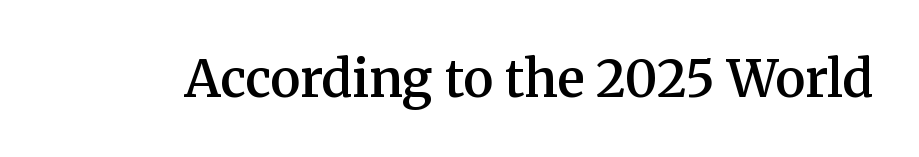
The image shows 51 px semibold serif type, upright; set normal letter spacing, not underlined; medium stroke contrast and a medium x-height.
